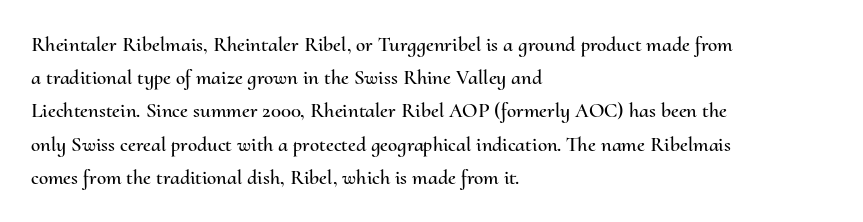
{"italic": "no", "underline": "no", "align": "left", "line_spacing": "normal", "line_spacing_ratio": 1.58, "letter_spacing": "normal", "letter_spacing_em": 0.0, "glyph_px": 21}
